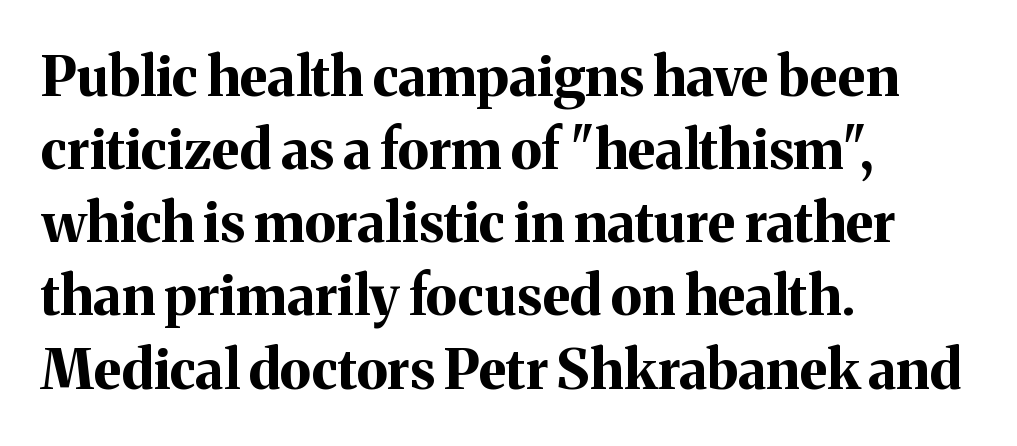
Q: Is the text bold? A: Yes.
Q: Is the text italic (slanted)? A: No, it is upright.
Q: Is the typeface a serif or a sans-serif typeface? A: Serif.
Q: Is the text underlined? A: No.
Q: How is the paragraph aligned? A: Left-aligned.
Q: Is the spacing between letters normal or unusually wide? A: Normal.
Q: Is the spacing between lines tight, normal or loose? A: Normal.
Q: Width (condensed, normal, or wide)? A: Normal.
Q: Stroke contrast? A: Medium.
Q: x-height? A: Medium.
Q: Monospaced? A: No.
